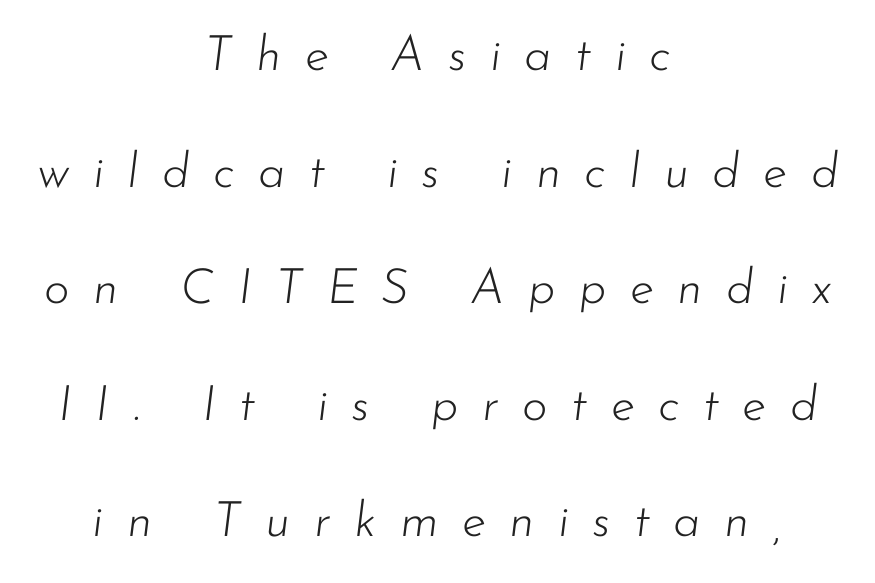
The lines are spread far apart with generous leading. Stems and bowls with no extra thickness — not bold. This is oblique type, the kind used for emphasis or titles. The rendering uses natural spacing where letterforms have individual widths.
